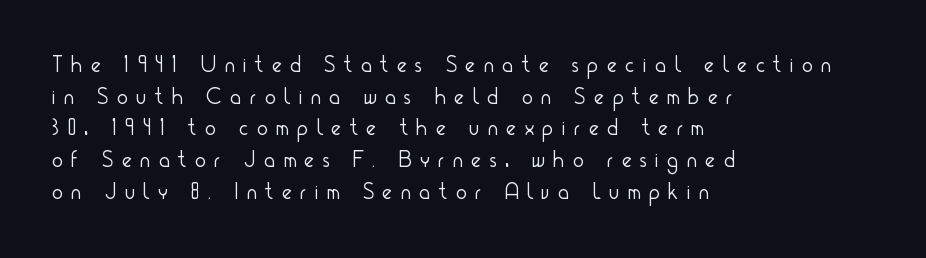
Summary of weight: not heavy and not bold. Students, note that the glyphs here are deliberately spaced far apart. Descender tails drop into unmarked territory. Regular leading. All the whitespace from short lines collects on the right.
